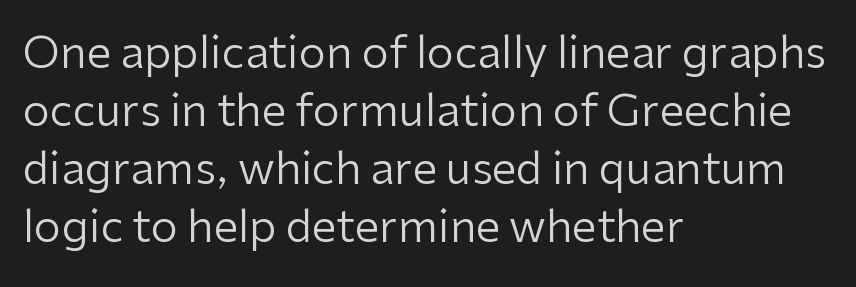
The image shows 44 px regular-weight sans-serif type, upright; set left-aligned, normal line spacing (1.32x), normal letter spacing, not underlined; low stroke contrast and a medium x-height.
